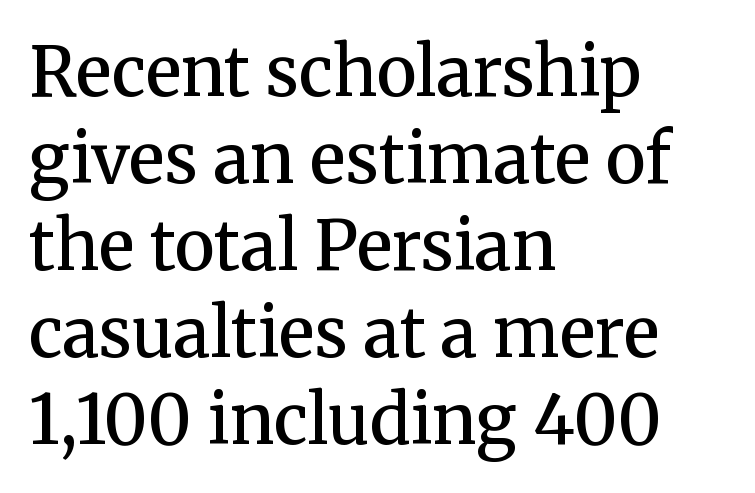
The image shows 68 px semibold serif type, upright; set left-aligned, normal line spacing (1.28x), normal letter spacing, not underlined; medium stroke contrast and a medium x-height.
